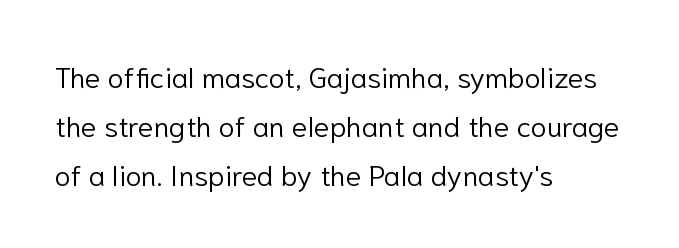
Q: Is the text bold? A: No.
Q: Is the text italic (slanted)? A: No, it is upright.
Q: Is the typeface a serif or a sans-serif typeface? A: Sans-serif.
Q: Is the text underlined? A: No.
Q: How is the paragraph aligned? A: Left-aligned.
Q: Is the spacing between letters normal or unusually wide? A: Normal.
Q: Is the spacing between lines tight, normal or loose? A: Normal.
Q: Width (condensed, normal, or wide)? A: Normal.
Q: Stroke contrast? A: Low.
Q: x-height? A: Medium.
Q: Monospaced? A: No.
